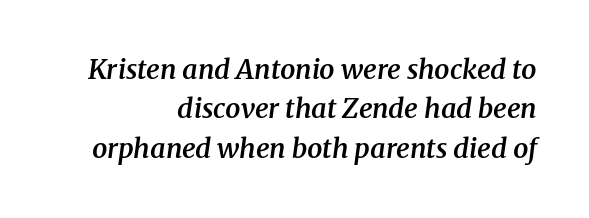
{"italic": "yes", "lean": "right", "slant_degrees": 8, "bold": "semi", "underline": "no", "align": "right", "line_spacing": "normal", "line_spacing_ratio": 1.46, "letter_spacing": "normal", "letter_spacing_em": 0.0, "glyph_px": 27}
